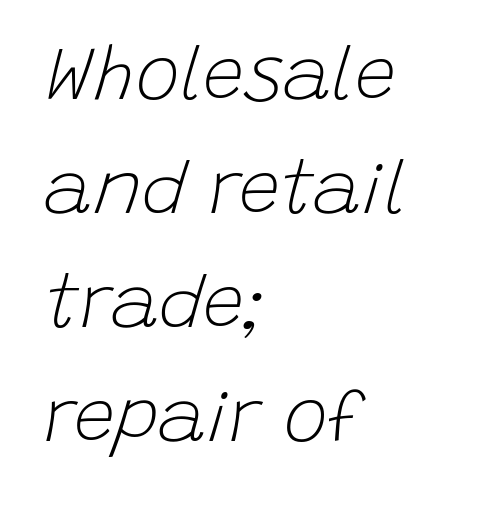
Observe the ordinary spacing: letters are neighbours, not strangers. There's an unmistakable incline to the writing here. The glyphs are unaccompanied by any horizontal stroke below them. Baseline-to-baseline distance is the conventional proportion of letter height. Note the varied advance widths — an 'i' is clearly narrower than an 'm'. The lines in this sample share a left origin and differ only in where they stop.
